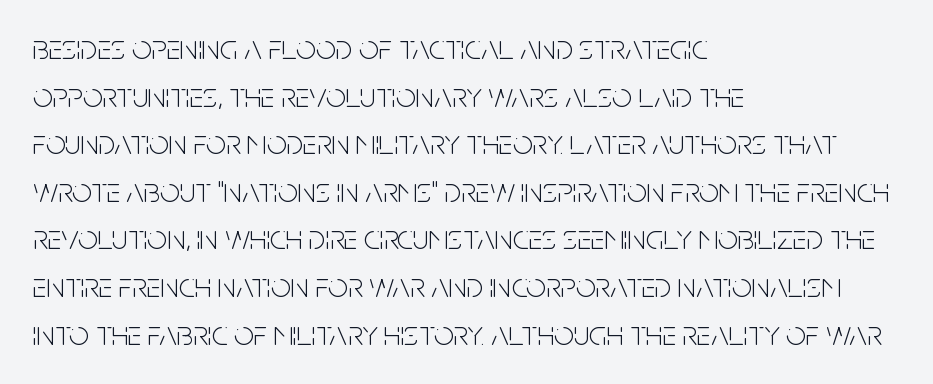
{"serif": "no", "italic": "no", "bold": "no", "weight": "light", "width": "condensed", "stroke_contrast": "low", "x_height": "large", "monospaced": "no", "underline": "no", "align": "left", "line_spacing": "normal", "line_spacing_ratio": 1.36, "letter_spacing": "normal", "letter_spacing_em": 0.0, "glyph_px": 35}
